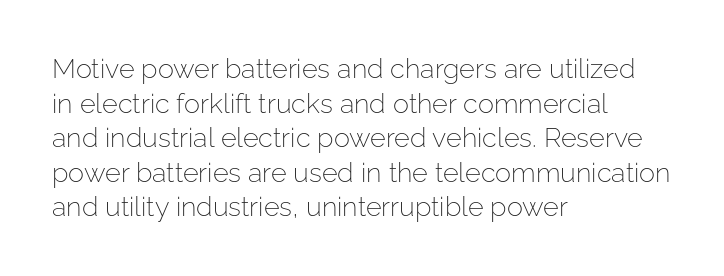
{"italic": "no", "bold": "no", "underline": "no", "align": "left", "line_spacing": "normal", "line_spacing_ratio": 1.28, "letter_spacing": "normal", "letter_spacing_em": 0.0, "glyph_px": 27}
